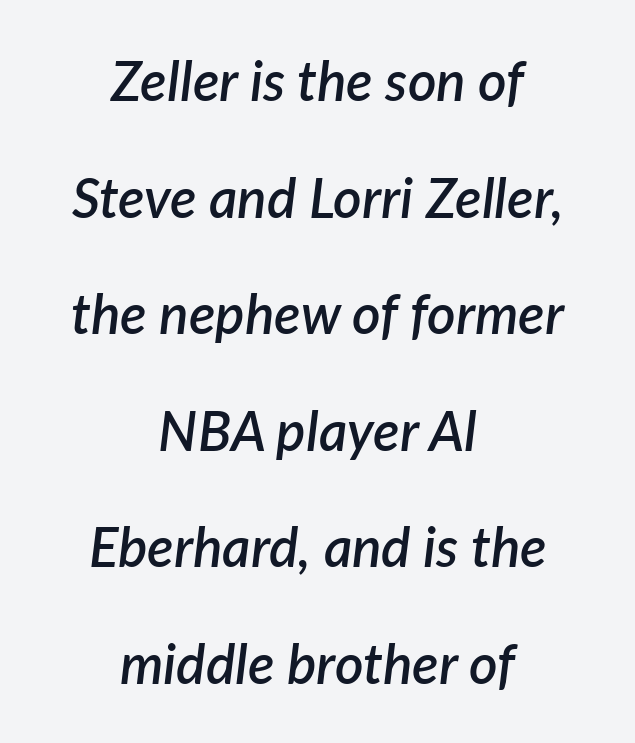
The foot of each line stays bare and open. The setting favours the middle, as headings and verse often do. Italic: yes, the glyphs are oblique. On the weight axis this lands at semibold, roughly 600. Each new line begins a long way beneath the previous one.
